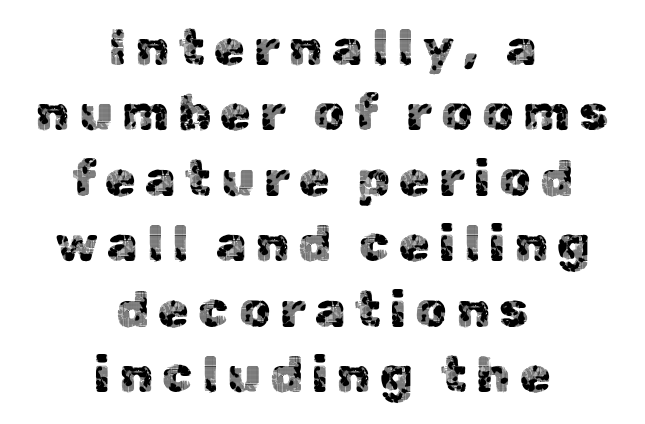
The image shows 50 px sans-serif type, upright; set centered, normal line spacing (1.31x), not underlined; a medium x-height.
